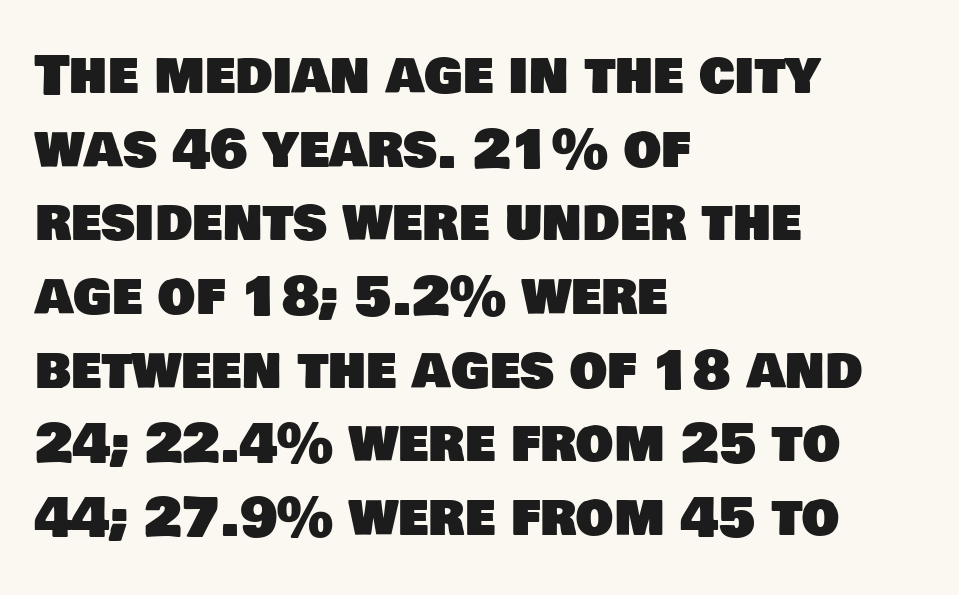
{"serif": "no", "width": "normal", "stroke_contrast": "low", "x_height": "large", "monospaced": "no", "underline": "no", "align": "left", "line_spacing": "normal", "line_spacing_ratio": 1.39, "letter_spacing": "normal", "letter_spacing_em": 0.0, "glyph_px": 53}
